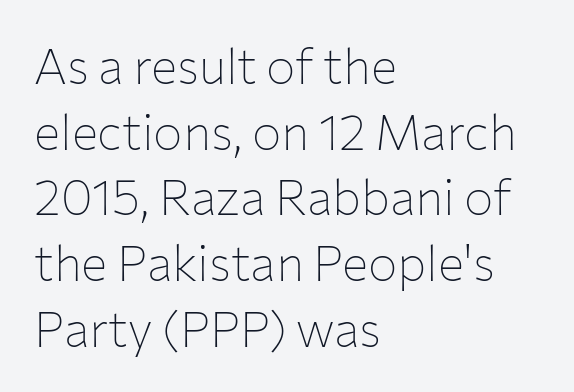
The image shows 49 px thin sans-serif type, upright; set left-aligned, normal line spacing (1.34x), normal letter spacing, not underlined; low stroke contrast and a medium x-height.
